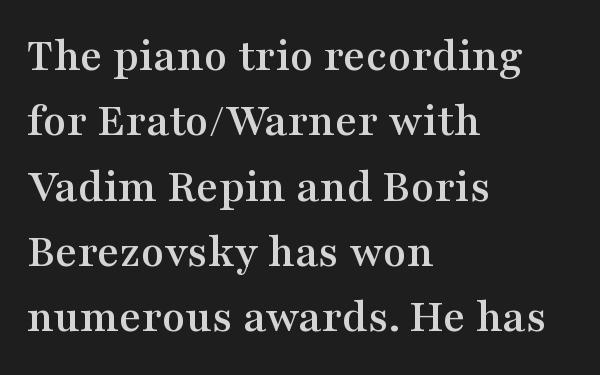
The image shows 48 px wide serif type, upright; set left-aligned, normal line spacing (1.36x), normal letter spacing, not underlined; medium stroke contrast and a medium x-height.
